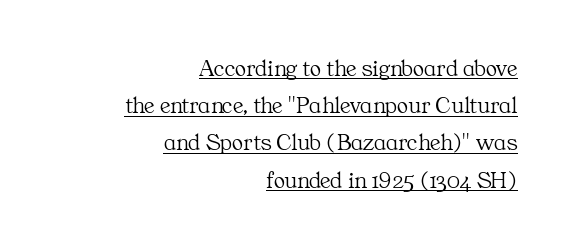
The image shows 24 px text type, upright; set right-aligned, normal line spacing (1.55x), normal letter spacing, underlined.
